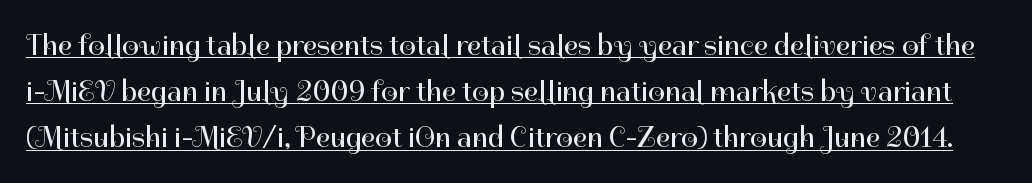
Q: Is the text bold? A: No.
Q: Is the text italic (slanted)? A: No, it is upright.
Q: Is the typeface a serif or a sans-serif typeface? A: Sans-serif.
Q: Is the text underlined? A: Yes.
Q: Is the spacing between letters normal or unusually wide? A: Normal.
Q: Is the spacing between lines tight, normal or loose? A: Normal.
Q: Width (condensed, normal, or wide)? A: Normal.
Q: Stroke contrast? A: High.
Q: x-height? A: Medium.
Q: Monospaced? A: No.
